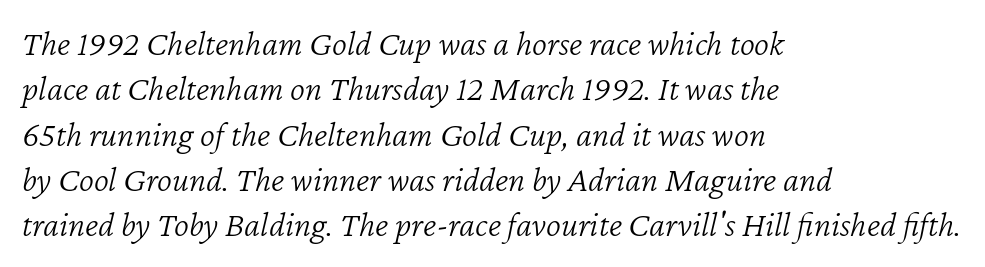
{"italic": "yes", "lean": "right", "slant_degrees": 12, "bold": "no", "weight": "light", "width": "normal", "stroke_contrast": "low", "x_height": "medium", "monospaced": "no", "underline": "no", "align": "left", "line_spacing": "normal", "line_spacing_ratio": 1.26, "letter_spacing": "normal", "letter_spacing_em": 0.0, "glyph_px": 36}
